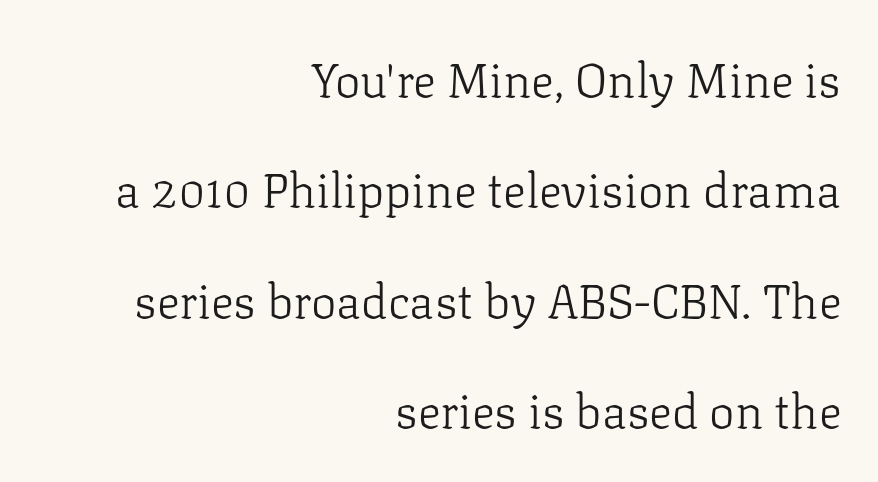
Q: Is the text bold? A: No.
Q: Is the text italic (slanted)? A: No, it is upright.
Q: Is the typeface a serif or a sans-serif typeface? A: Serif.
Q: Is the text underlined? A: No.
Q: How is the paragraph aligned? A: Right-aligned.
Q: Is the spacing between letters normal or unusually wide? A: Normal.
Q: Is the spacing between lines tight, normal or loose? A: Loose.
Q: Width (condensed, normal, or wide)? A: Normal.
Q: Stroke contrast? A: Low.
Q: x-height? A: Medium.
Q: Monospaced? A: No.
